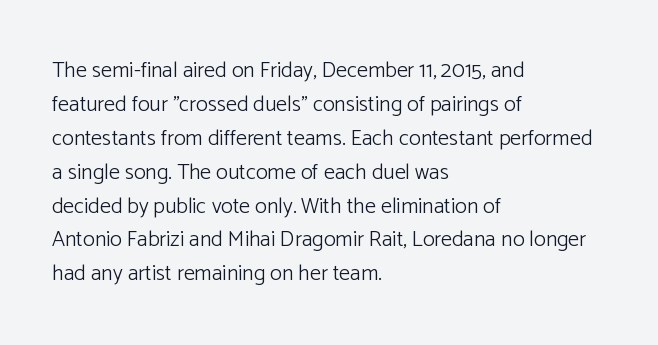
{"italic": "no", "bold": "no", "underline": "no", "align": "left", "line_spacing": "normal", "line_spacing_ratio": 1.54, "letter_spacing": "normal", "letter_spacing_em": 0.0, "glyph_px": 22}
